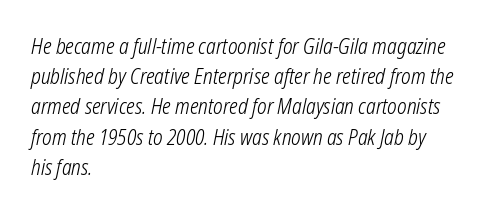
The whole block is typeset with a tilt. Each stroke keeps to a modest, everyday thickness or less. Characters follow at the spacing the type designer built in. This sample keeps an unexceptional amount of space between lines. Beneath every word, the page is bare.
